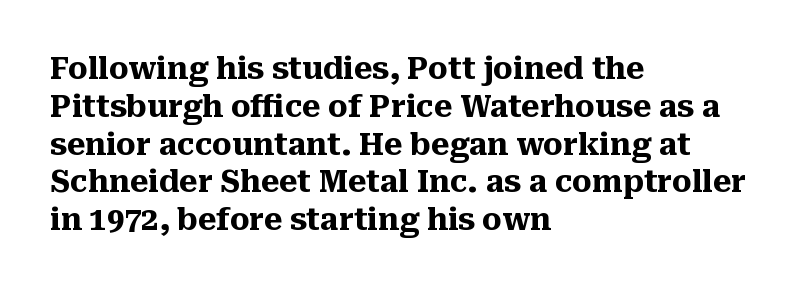
Anything drawn beneath the words? Only blank space. Spacing verdict: proportional, widths tailored to each character. No italicization has been applied; the sample stays upright. Standard letterfit; no display-style spreading of the glyphs.
